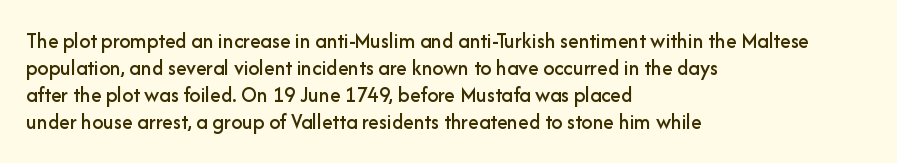
Q: Is the text italic (slanted)? A: No, it is upright.
Q: Is the text underlined? A: No.
Q: How is the paragraph aligned? A: Left-aligned.
Q: Is the spacing between letters normal or unusually wide? A: Normal.
